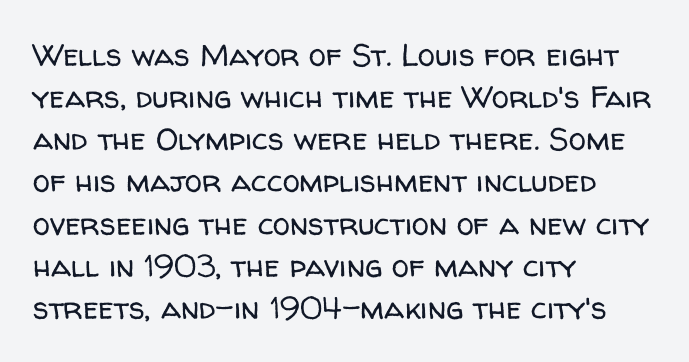
The rendering uses natural spacing where letterforms have individual widths. A sans-serif font was chosen for this passage. Descenders hang freely into open space. Each line starts at the same left margin while the right side varies. Stems and bowls with no extra thickness — not bold. Leading: standard.
